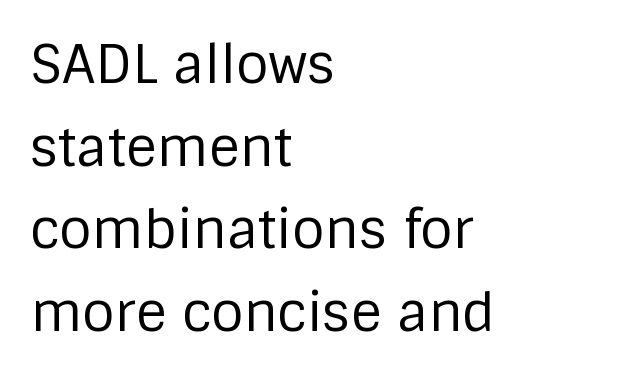
The image shows 53 px regular-weight sans-serif type, upright; set left-aligned, normal line spacing (1.56x), normal letter spacing, not underlined; low stroke contrast and a large x-height.
